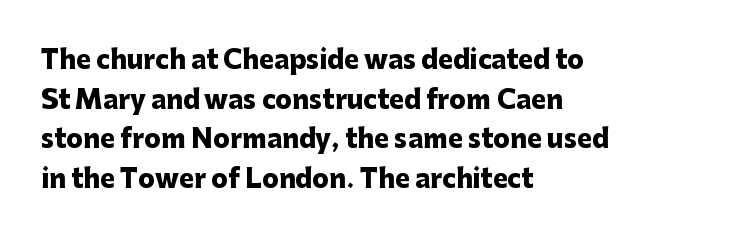
{"italic": "no", "bold": "yes", "underline": "no", "align": "left", "line_spacing": "normal", "line_spacing_ratio": 1.59, "letter_spacing": "normal", "letter_spacing_em": 0.0, "glyph_px": 25}
